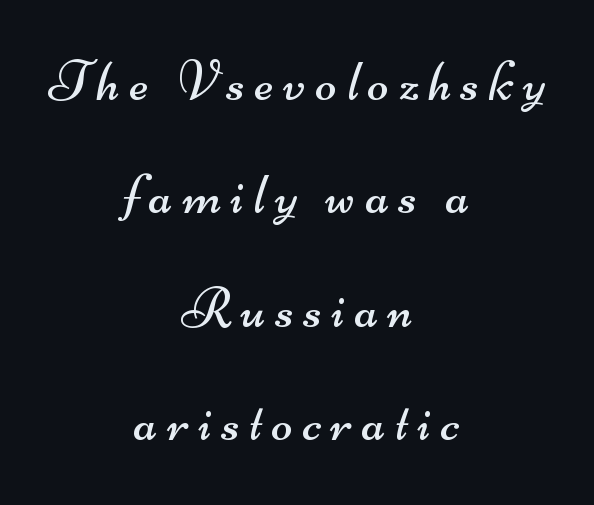
The rendering uses a large line-height, opening up the rows. You can tell from the bare stems that sans-serif type was used. Horizontal alignment here is central, giving a formal, balanced look. Heft: none added — not bold. Descenders hang freely into open space. Note the varied advance widths — an 'i' is clearly narrower than an 'm'.
